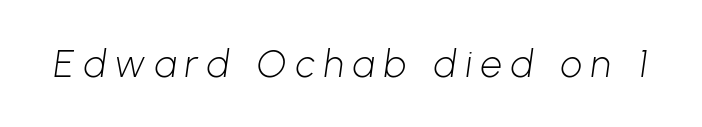
{"serif": "no", "bold": "no", "weight": "light", "width": "normal", "stroke_contrast": "low", "x_height": "medium", "monospaced": "no", "underline": "no", "letter_spacing": "wide", "letter_spacing_em": 0.24, "glyph_px": 38}
